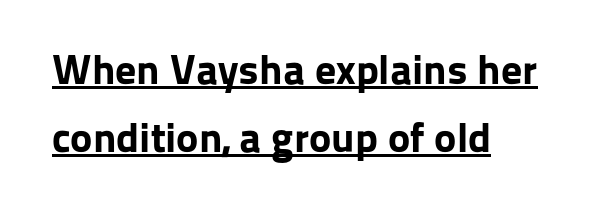
{"serif": "no", "italic": "no", "bold": "yes", "weight": "bold", "width": "normal", "stroke_contrast": "low", "x_height": "medium", "monospaced": "no", "underline": "yes", "align": "left", "line_spacing": "normal", "line_spacing_ratio": 1.62, "letter_spacing": "normal", "letter_spacing_em": 0.0, "glyph_px": 42}
